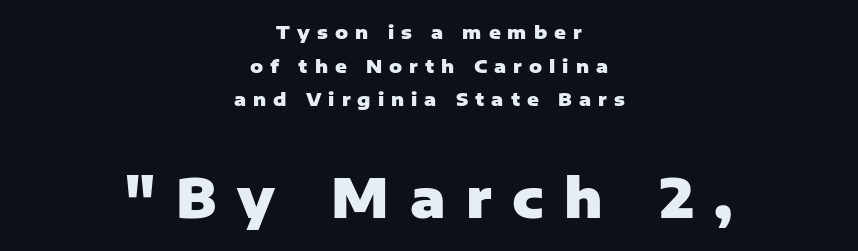
Q: Is the text bold? A: Yes.
Q: Is the text italic (slanted)? A: No, it is upright.
Q: Is the typeface a serif or a sans-serif typeface? A: Sans-serif.
Q: Is the text underlined? A: No.
Q: How is the paragraph aligned? A: Centered.
Q: Is the spacing between letters normal or unusually wide? A: Unusually wide.
Q: Which block of text is set in a larger size, the first (top) or the second (bottom)? A: The second (bottom) one.
Q: Width (condensed, normal, or wide)? A: Normal.
Q: Stroke contrast? A: Low.
Q: x-height? A: Medium.
Q: Monospaced? A: No.
